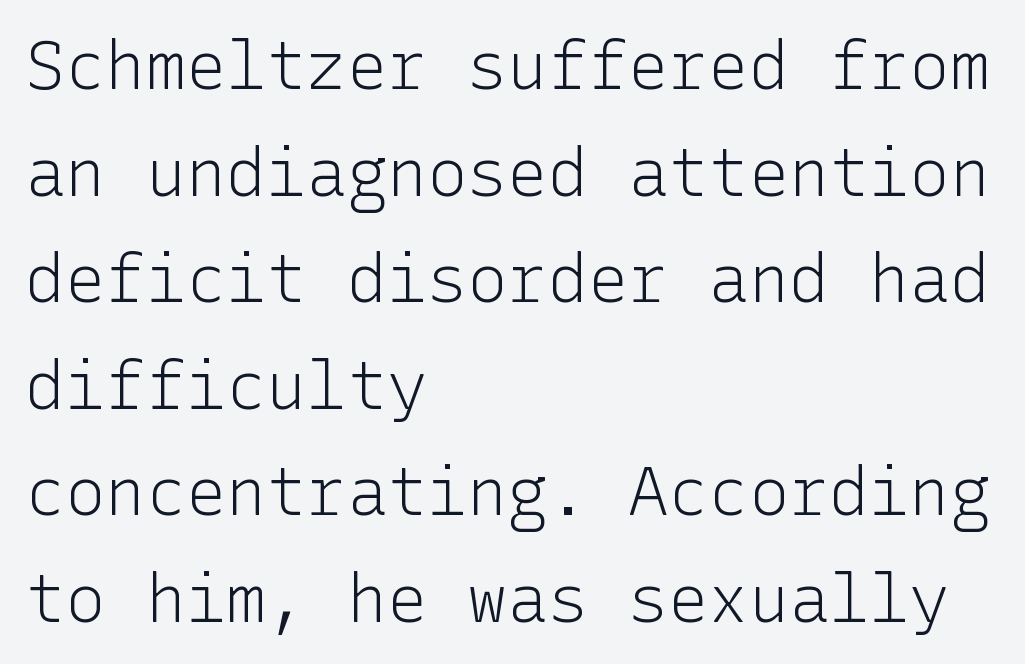
The font sits on the lighter half of the weight spectrum, regular included. The horizontal fit of the characters is conventional and even. Nobody drew a line under any word here. Honestly, the row spacing looks completely unremarkable.
